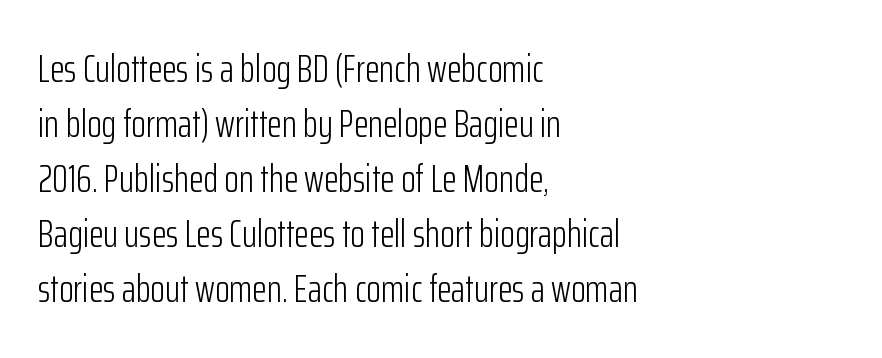
In terms of letterspacing, this is plain default setting. Descenders are the only things crossing below the line. The compositor pushed each line to the left boundary. It's the straight-up-and-down kind of type. This sample keeps an unexceptional amount of space between lines.
